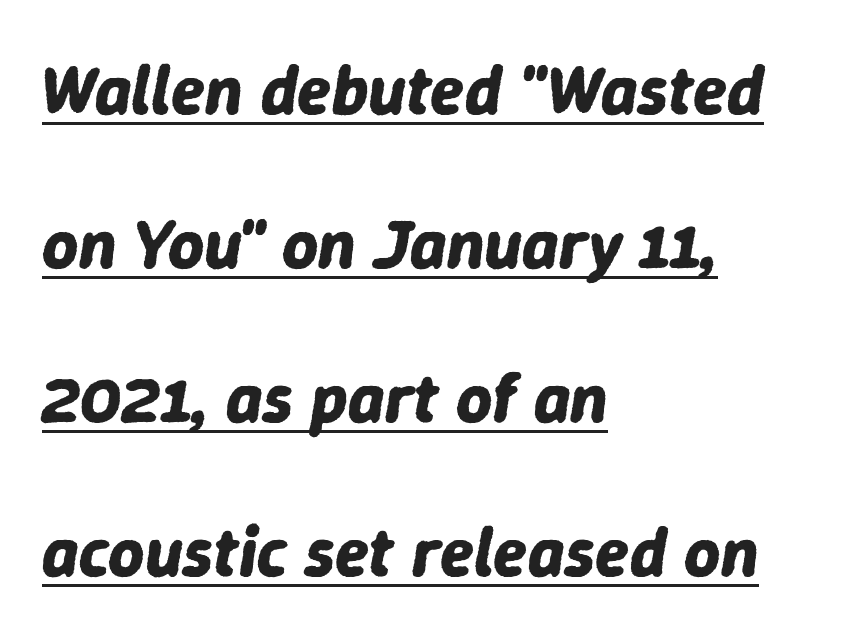
The image shows 70 px bold type, italic (leaning right); set left-aligned, loose line spacing (2.2x), normal letter spacing, underlined; low stroke contrast and a medium x-height.
